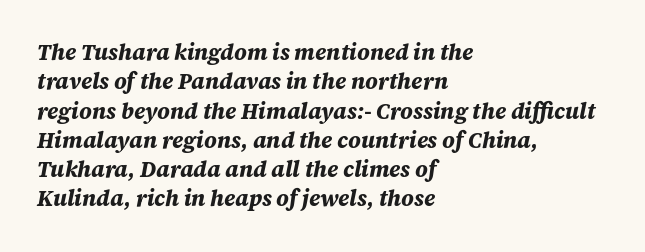
Q: Is the text bold? A: Yes.
Q: Is the text italic (slanted)? A: Yes, it leans right by about 12 degrees.
Q: Is the text underlined? A: No.
Q: How is the paragraph aligned? A: Left-aligned.
Q: Is the spacing between letters normal or unusually wide? A: Normal.
Q: Is the spacing between lines tight, normal or loose? A: Normal.
